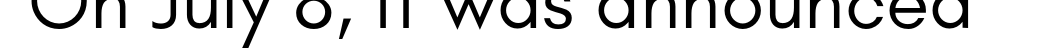
The image shows 79 px regular-weight sans-serif type, upright; set normal letter spacing, not underlined; low stroke contrast and a small x-height.
